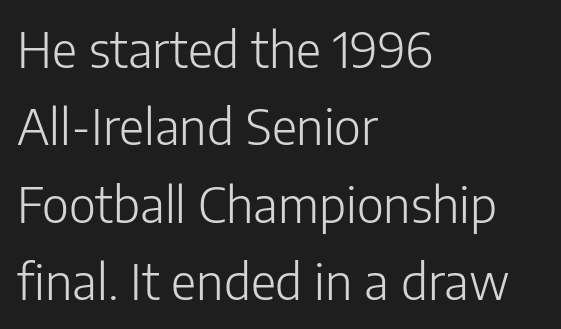
Q: Is the text bold? A: No.
Q: Is the text italic (slanted)? A: No, it is upright.
Q: Is the typeface a serif or a sans-serif typeface? A: Sans-serif.
Q: Is the text underlined? A: No.
Q: How is the paragraph aligned? A: Left-aligned.
Q: Is the spacing between letters normal or unusually wide? A: Normal.
Q: Is the spacing between lines tight, normal or loose? A: Normal.
Q: Width (condensed, normal, or wide)? A: Normal.
Q: Stroke contrast? A: Low.
Q: x-height? A: Medium.
Q: Monospaced? A: No.
